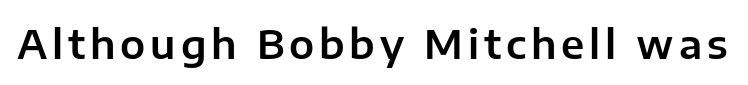
{"serif": "no", "italic": "no", "width": "normal", "stroke_contrast": "low", "x_height": "medium", "monospaced": "no", "underline": "no", "glyph_px": 40}
